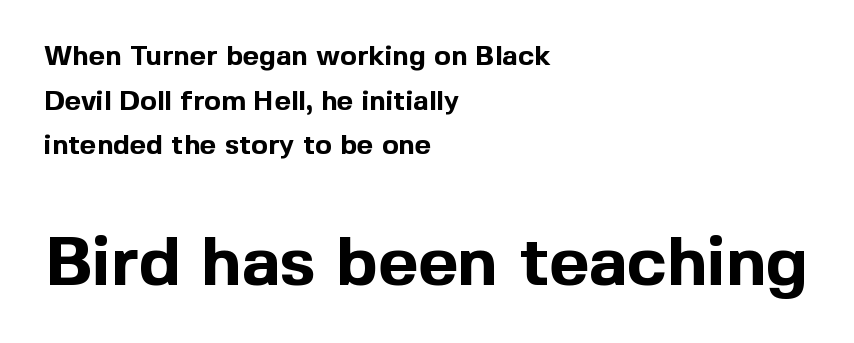
Interline gaps are of average width in this sample. What weight is shown? A full bold with thick strokes. You can tell from the bare stems that sans-serif type was used. Varying glyph widths throughout — classic text-font behaviour. Each row of text sits above clean, open space. Top chunk: small. Bottom chunk: large.
